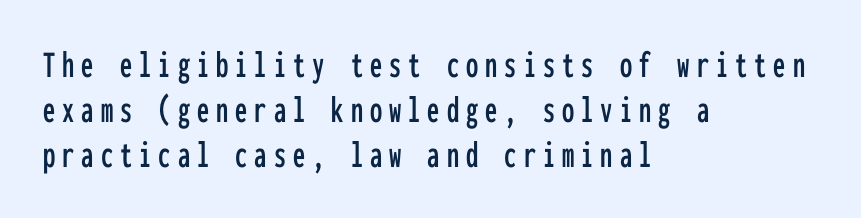
The image shows 39 px condensed sans-serif type, upright, monospaced; set left-aligned, tight line spacing (1.15x), not underlined; low stroke contrast and a medium x-height.
